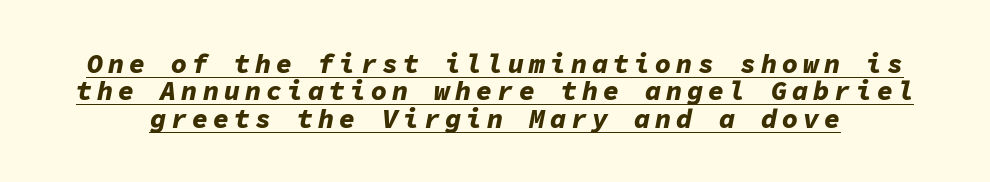
Q: Is the text bold? A: Yes.
Q: Is the text italic (slanted)? A: Yes, it leans right by about 11 degrees.
Q: Is the text underlined? A: Yes.
Q: Is the spacing between lines tight, normal or loose? A: Tight.
